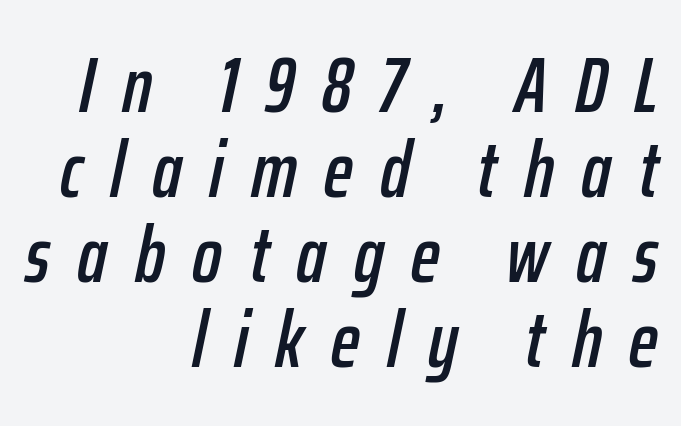
The image shows 78 px condensed type, italic (leaning right); set right-aligned, tight line spacing (1.09x), unusually wide letter spacing (+0.35 em), not underlined; low stroke contrast and a medium x-height.
